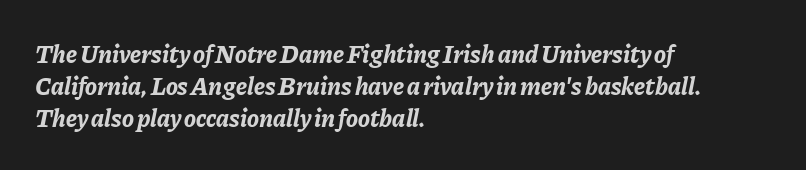
Horizontally, the lines are justified to the leading edge only. These lines carry a lot of weight — the face is fully bold. The line texture is even and compact thanks to regular tracking. Compared with ordinary roman type, these characters are visibly tilted.
